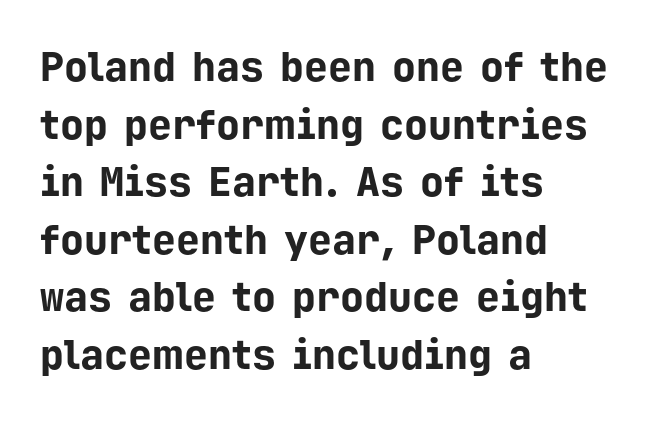
Q: Is the text bold? A: Yes.
Q: Is the text italic (slanted)? A: No, it is upright.
Q: Is the typeface a serif or a sans-serif typeface? A: Sans-serif.
Q: Is the text underlined? A: No.
Q: How is the paragraph aligned? A: Left-aligned.
Q: Is the spacing between letters normal or unusually wide? A: Normal.
Q: Is the spacing between lines tight, normal or loose? A: Normal.
Q: Width (condensed, normal, or wide)? A: Normal.
Q: Stroke contrast? A: Low.
Q: x-height? A: Medium.
Q: Monospaced? A: Yes.
